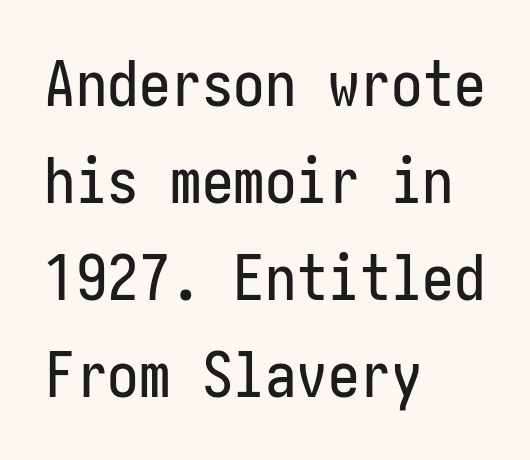
The image shows 63 px condensed sans-serif type, upright; set left-aligned, normal line spacing (1.54x), normal letter spacing, not underlined; low stroke contrast and a medium x-height.
